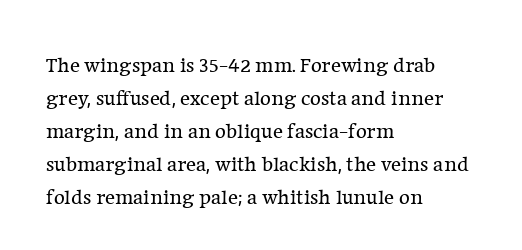
{"italic": "no", "bold": "no", "underline": "no", "align": "left", "line_spacing": "normal", "line_spacing_ratio": 1.57, "letter_spacing": "normal", "letter_spacing_em": 0.0, "glyph_px": 21}
